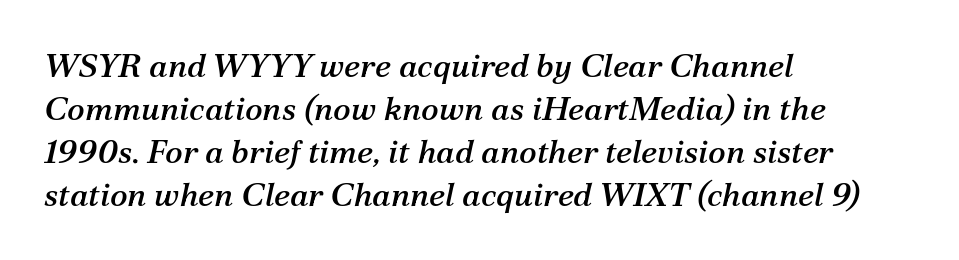
This sample is left-justified, so line endings fall wherever the words run out. The tracking reads as untouched default to a designer's eye. You could not count columns in this text — the font is proportionally spaced. The gap between lines stays unmarked. Slant detected: the letters are inclined.
